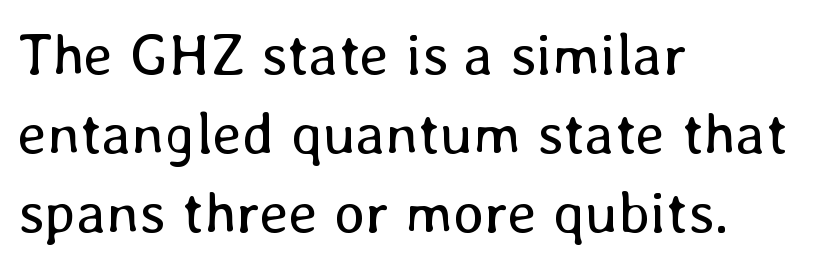
The image shows 59 px regular-weight type, upright; set left-aligned, normal line spacing (1.34x), normal letter spacing, not underlined; low stroke contrast and a medium x-height.
